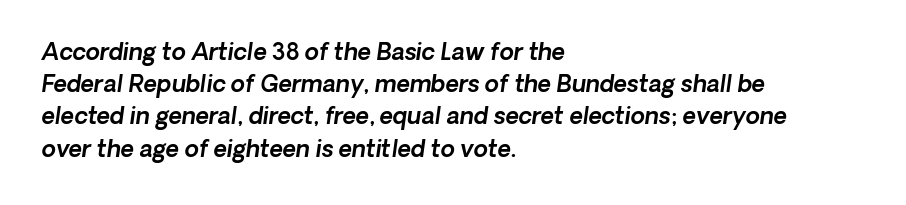
Q: Is the text underlined? A: No.
Q: How is the paragraph aligned? A: Left-aligned.
Q: Is the spacing between letters normal or unusually wide? A: Normal.
Q: Is the spacing between lines tight, normal or loose? A: Normal.
